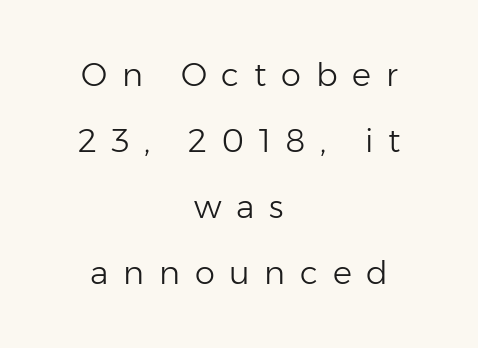
{"serif": "no", "italic": "no", "bold": "no", "weight": "light", "width": "normal", "stroke_contrast": "low", "x_height": "medium", "monospaced": "no", "underline": "no", "align": "center", "line_spacing": "loose", "line_spacing_ratio": 2.06, "letter_spacing": "wide", "letter_spacing_em": 0.46, "glyph_px": 32}
